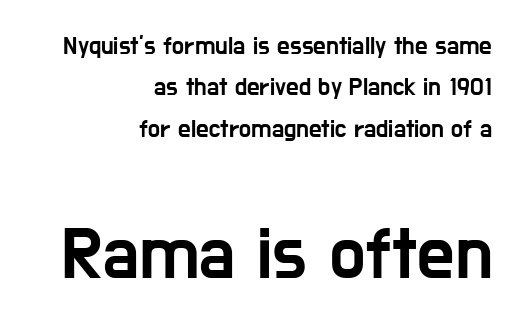
Does extra space separate the letters? No, they use regular spacing. No italicization has been applied; the sample stays upright. Nothing sits at the stroke ends, so this counts as sans-serif. The face used here is proportionally spaced, like ordinary book or web type. The vertical gap from one line to the next is medium.
